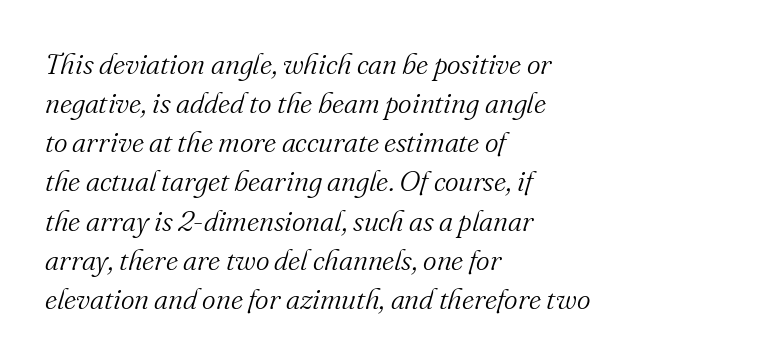
{"serif": "yes", "italic": "yes", "lean": "right", "slant_degrees": 16, "bold": "no", "weight": "light", "width": "normal", "stroke_contrast": "medium", "x_height": "small", "monospaced": "no", "underline": "no", "align": "left", "line_spacing": "normal", "line_spacing_ratio": 1.35, "letter_spacing": "normal", "letter_spacing_em": 0.0, "glyph_px": 29}
